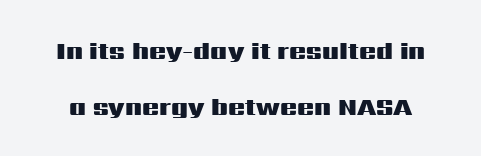
{"italic": "no", "bold": "yes", "underline": "no", "line_spacing": "loose", "line_spacing_ratio": 2.24, "letter_spacing": "normal", "letter_spacing_em": 0.0, "glyph_px": 25}
